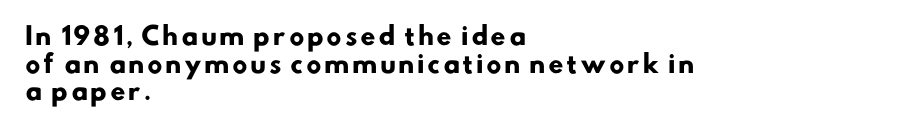
{"bold": "yes", "underline": "no", "align": "left", "line_spacing": "tight", "line_spacing_ratio": 1.15, "glyph_px": 24}
